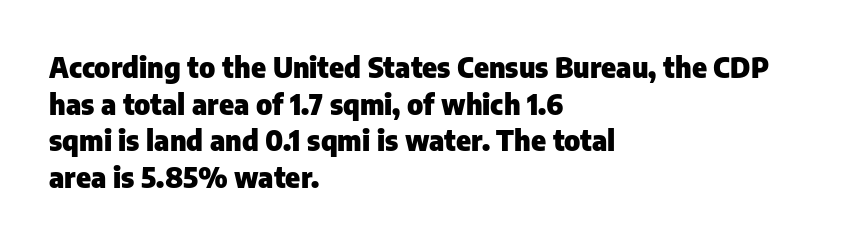
{"serif": "no", "italic": "no", "bold": "yes", "weight": "heavy", "width": "normal", "stroke_contrast": "low", "x_height": "medium", "monospaced": "no", "underline": "no", "align": "left", "line_spacing": "normal", "line_spacing_ratio": 1.31, "letter_spacing": "normal", "letter_spacing_em": 0.0, "glyph_px": 28}
